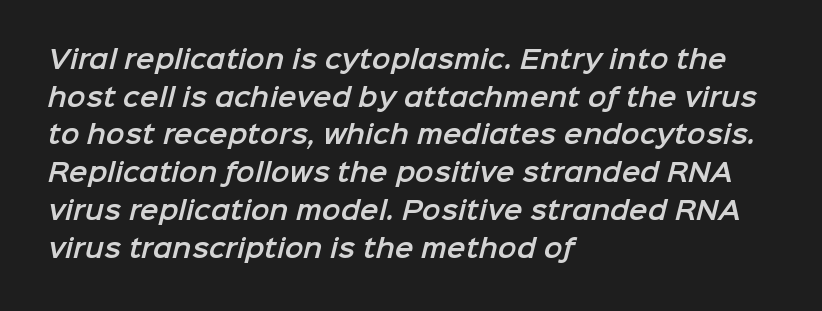
The image shows 25 px text type; set left-aligned, normal line spacing (1.51x), normal letter spacing, not underlined.
